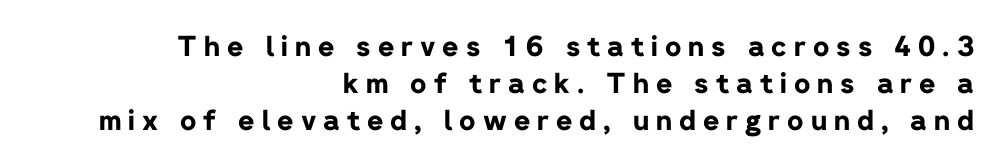
The image shows 28 px bold sans-serif type, upright; set right-aligned, normal line spacing (1.32x), unusually wide letter spacing (+0.25 em), not underlined; low stroke contrast and a medium x-height.
